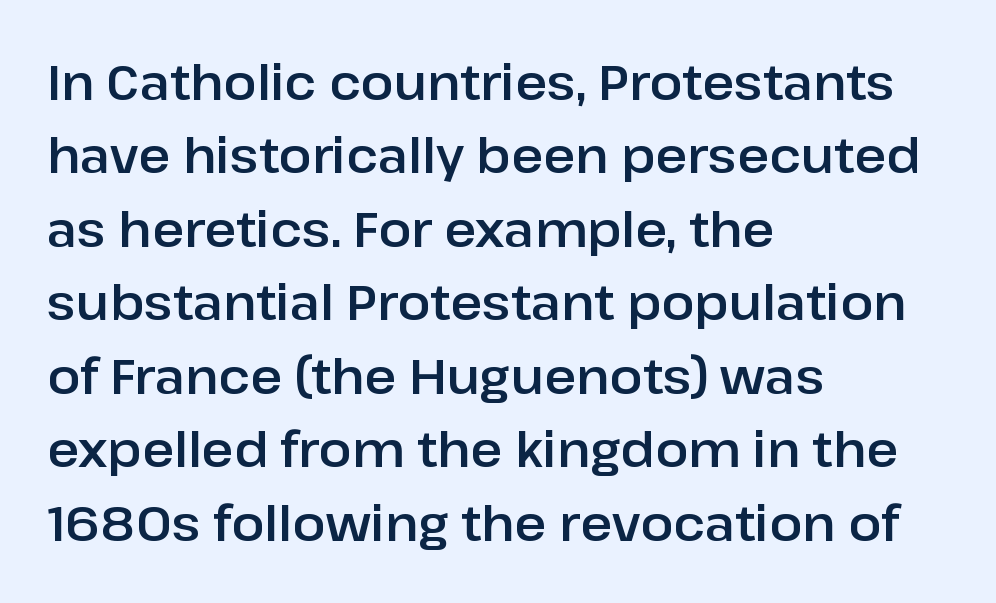
Normally led — the rows are evenly, conventionally spaced. Line beginnings align vertically; line endings do not. I'd call this a sans setting — the letters go barefoot. Underline: absent.
